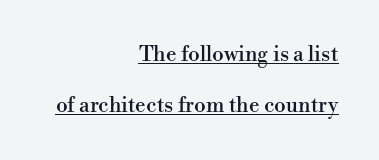
{"italic": "no", "underline": "yes", "align": "right", "line_spacing": "loose", "line_spacing_ratio": 2.41, "letter_spacing": "normal", "letter_spacing_em": 0.0, "glyph_px": 21}
